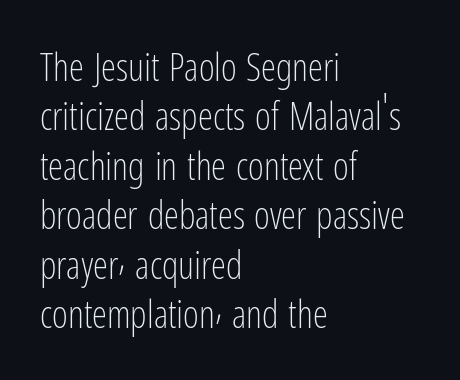
Q: Is the text bold? A: No.
Q: Is the text italic (slanted)? A: No, it is upright.
Q: Is the typeface a serif or a sans-serif typeface? A: Sans-serif.
Q: Is the text underlined? A: No.
Q: How is the paragraph aligned? A: Left-aligned.
Q: Is the spacing between letters normal or unusually wide? A: Normal.
Q: Is the spacing between lines tight, normal or loose? A: Normal.
Q: Width (condensed, normal, or wide)? A: Condensed.
Q: Stroke contrast? A: Low.
Q: x-height? A: Medium.
Q: Monospaced? A: No.
